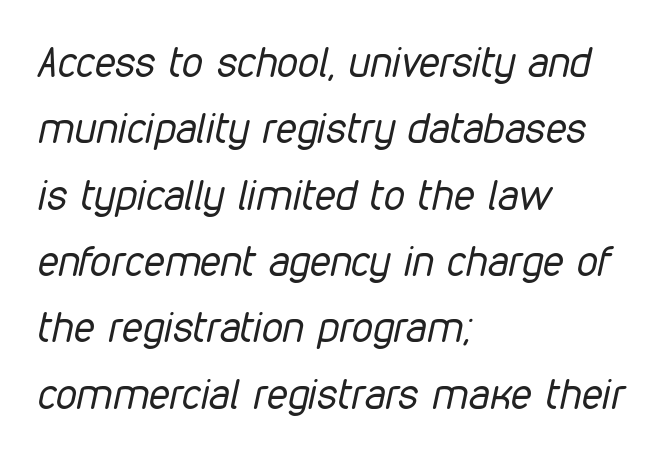
Q: Is the text bold? A: No.
Q: Is the text italic (slanted)? A: Yes, it leans right by about 12 degrees.
Q: Is the text underlined? A: No.
Q: How is the paragraph aligned? A: Left-aligned.
Q: Is the spacing between letters normal or unusually wide? A: Normal.
Q: Is the spacing between lines tight, normal or loose? A: Normal.
Q: Width (condensed, normal, or wide)? A: Condensed.
Q: Stroke contrast? A: Low.
Q: x-height? A: Medium.
Q: Monospaced? A: No.
